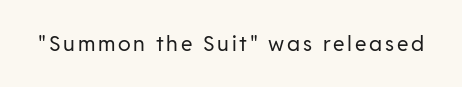
The image shows 21 px text type, upright; set not underlined.
